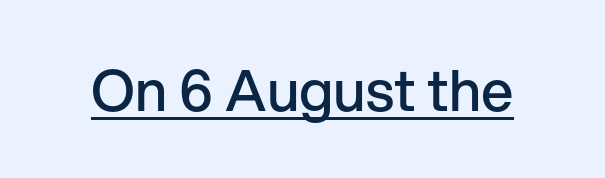
The image shows 57 px semibold sans-serif type, upright; set normal letter spacing, underlined; low stroke contrast and a medium x-height.
